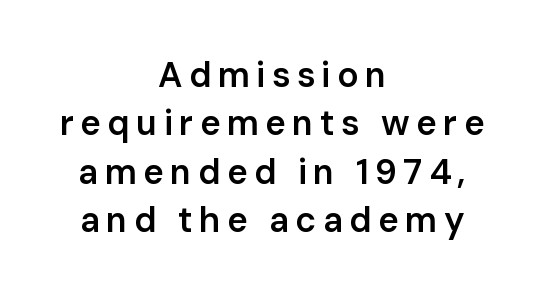
The image shows 35 px semibold sans-serif type, upright; set centered, normal line spacing (1.38x), not underlined; low stroke contrast and a medium x-height.
